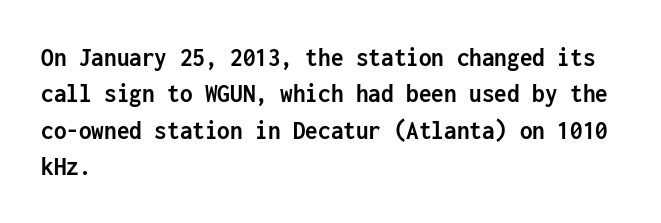
These lines sit exactly where default settings would place them. No word sits above an underline. I'd call this a sans setting — the letters go barefoot. Look at the tracking — it's just the regular setting, nothing added.
